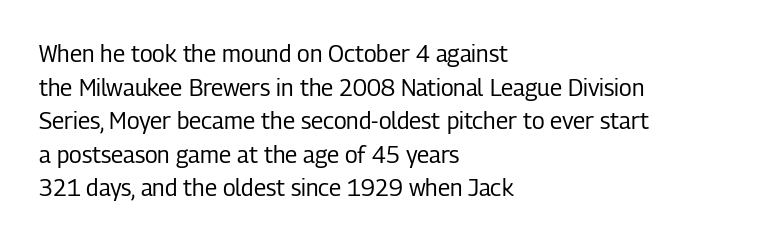
The image shows 23 px text type, upright; set left-aligned, normal line spacing (1.46x), normal letter spacing, not underlined.
